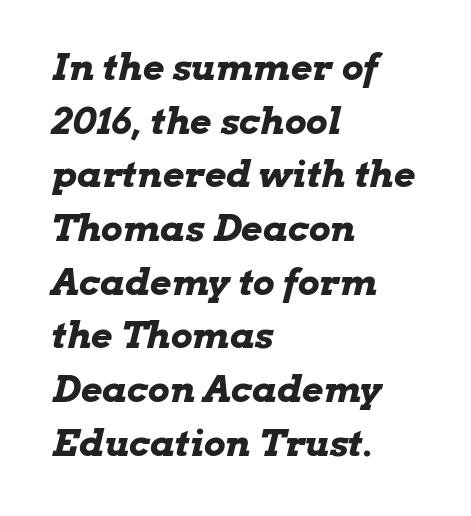
Q: Is the text bold? A: Yes.
Q: Is the text italic (slanted)? A: Yes, it leans right by about 13 degrees.
Q: Is the text underlined? A: No.
Q: How is the paragraph aligned? A: Left-aligned.
Q: Is the spacing between letters normal or unusually wide? A: Normal.
Q: Is the spacing between lines tight, normal or loose? A: Normal.
Q: Width (condensed, normal, or wide)? A: Wide.
Q: Stroke contrast? A: Low.
Q: x-height? A: Medium.
Q: Monospaced? A: No.
